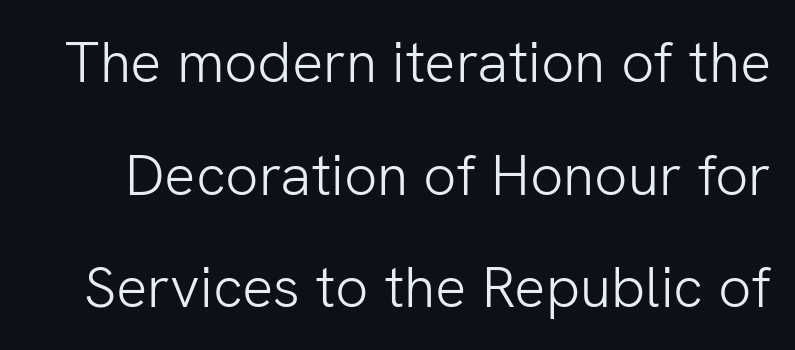
{"serif": "no", "italic": "no", "bold": "no", "weight": "light", "width": "normal", "stroke_contrast": "low", "x_height": "medium", "monospaced": "no", "underline": "no", "line_spacing": "loose", "line_spacing_ratio": 1.94, "letter_spacing": "normal", "letter_spacing_em": 0.0, "glyph_px": 58}
